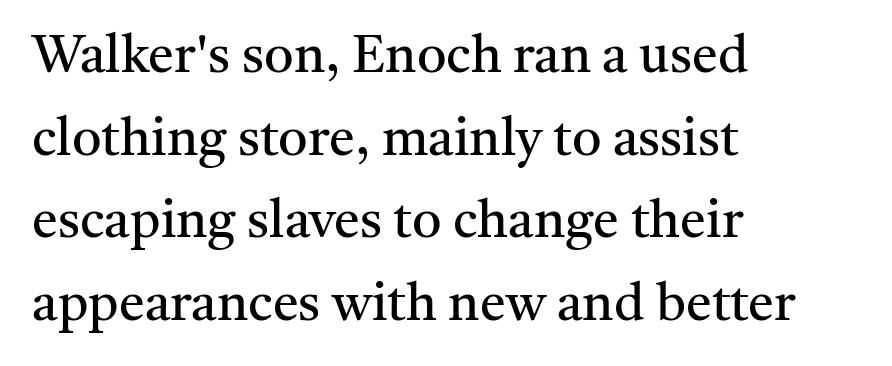
{"serif": "yes", "italic": "no", "bold": "no", "weight": "regular", "width": "normal", "stroke_contrast": "medium", "x_height": "medium", "monospaced": "no", "underline": "no", "align": "left", "line_spacing": "normal", "line_spacing_ratio": 1.59, "letter_spacing": "normal", "letter_spacing_em": 0.0, "glyph_px": 52}
